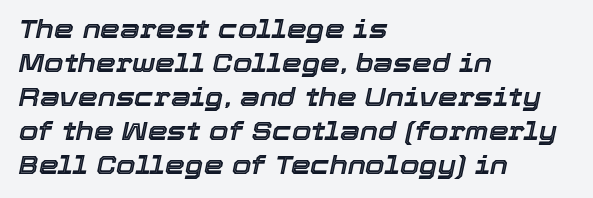
The specimen omits any rule beneath the text block's lines. The gaps between neighbouring characters are ordinary and unremarkable. Successive baselines arrive at the customary interval. A typesetter would mark this as italic. The setting favours the left margin, as ordinary paragraphs usually do.
